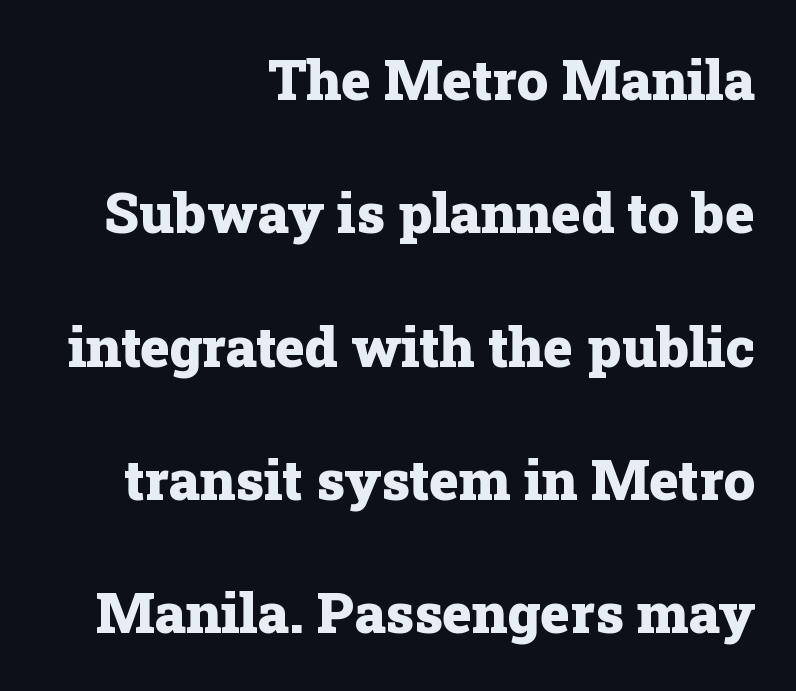
Q: Is the text bold? A: Yes.
Q: Is the text italic (slanted)? A: No, it is upright.
Q: Is the typeface a serif or a sans-serif typeface? A: Serif.
Q: Is the text underlined? A: No.
Q: How is the paragraph aligned? A: Right-aligned.
Q: Is the spacing between letters normal or unusually wide? A: Normal.
Q: Is the spacing between lines tight, normal or loose? A: Loose.
Q: Width (condensed, normal, or wide)? A: Normal.
Q: Stroke contrast? A: Low.
Q: x-height? A: Medium.
Q: Monospaced? A: No.
